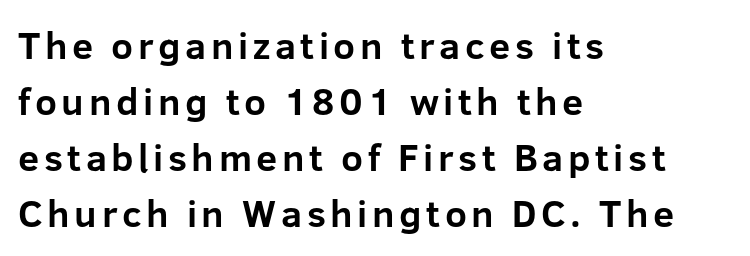
{"serif": "no", "italic": "no", "bold": "yes", "weight": "bold", "width": "normal", "stroke_contrast": "low", "x_height": "medium", "monospaced": "no", "underline": "no", "align": "left", "line_spacing": "normal", "line_spacing_ratio": 1.47, "glyph_px": 38}
